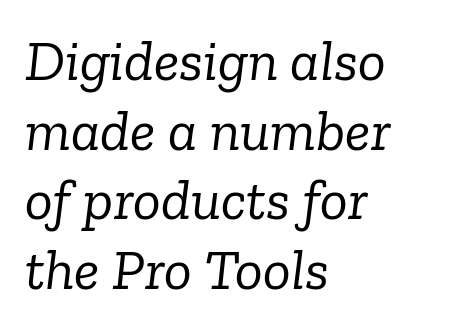
{"serif": "yes", "italic": "yes", "lean": "right", "slant_degrees": 6, "bold": "no", "weight": "light", "width": "normal", "stroke_contrast": "low", "x_height": "medium", "monospaced": "no", "underline": "no", "align": "left", "line_spacing_ratio": 1.2, "letter_spacing": "normal", "letter_spacing_em": 0.0, "glyph_px": 58}
